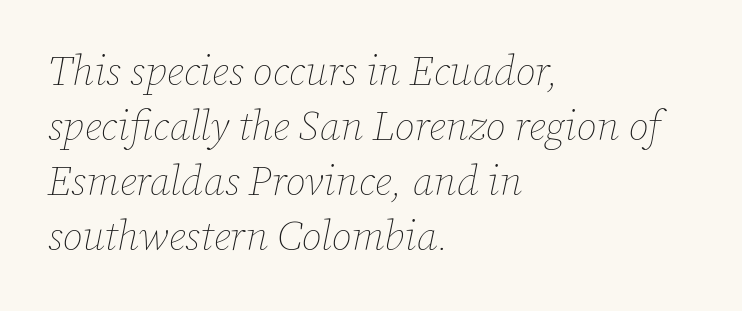
The image shows 41 px thin type, italic (leaning right); set left-aligned, normal line spacing (1.34x), normal letter spacing, not underlined; low stroke contrast and a medium x-height.
